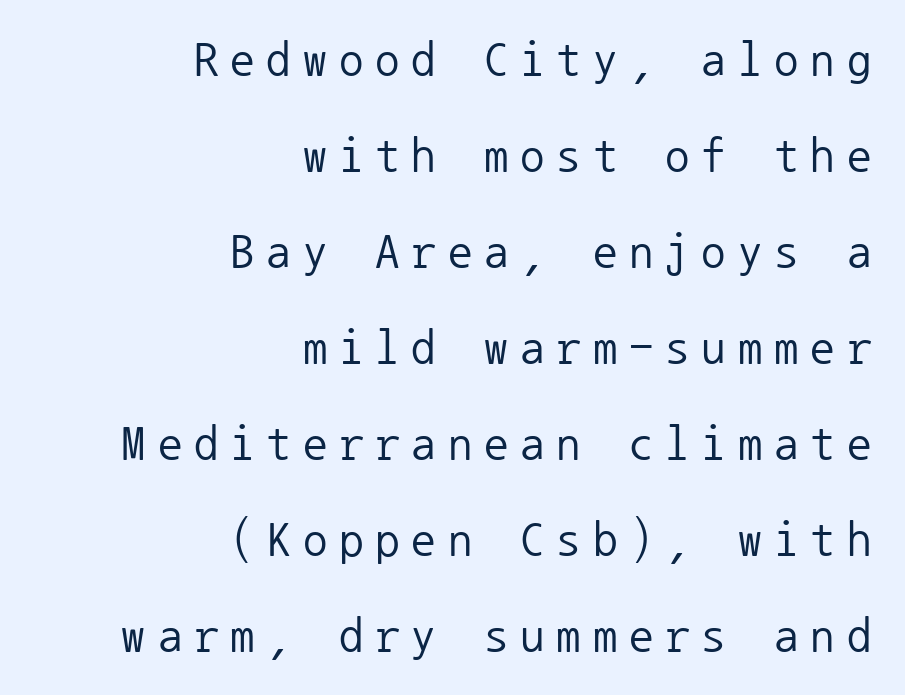
{"serif": "no", "italic": "no", "bold": "no", "weight": "regular", "width": "normal", "stroke_contrast": "low", "x_height": "medium", "monospaced": "yes", "underline": "no", "align": "right", "line_spacing": "loose", "line_spacing_ratio": 1.96, "letter_spacing": "wide", "letter_spacing_em": 0.24, "glyph_px": 49}
